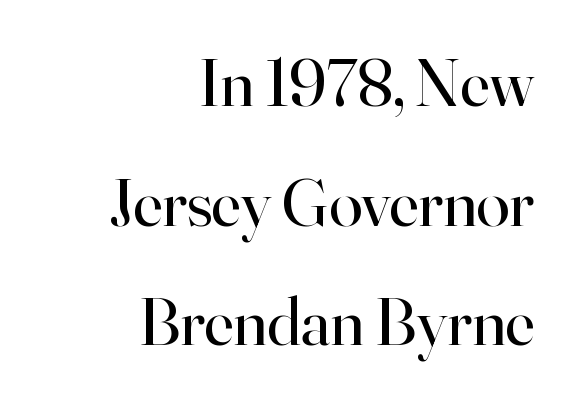
{"serif": "yes", "italic": "no", "bold": "no", "weight": "regular", "width": "normal", "stroke_contrast": "high", "x_height": "small", "monospaced": "no", "underline": "no", "align": "right", "line_spacing_ratio": 1.76, "letter_spacing": "normal", "letter_spacing_em": 0.0, "glyph_px": 68}
